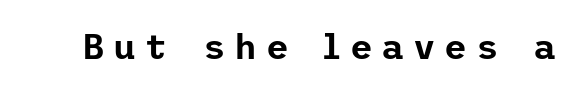
{"serif": "no", "italic": "no", "width": "normal", "stroke_contrast": "low", "x_height": "medium", "underline": "no", "letter_spacing": "wide", "letter_spacing_em": 0.25, "glyph_px": 35}
